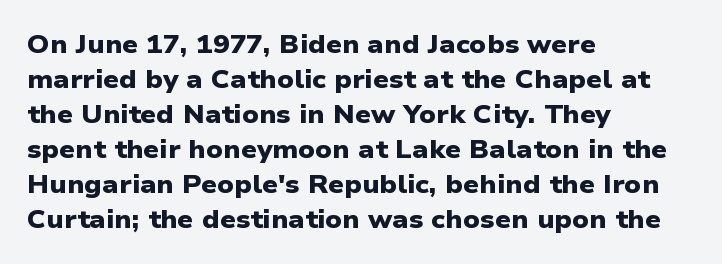
The image shows 25 px bold type; set left-aligned, normal line spacing (1.4x), normal letter spacing, not underlined.
